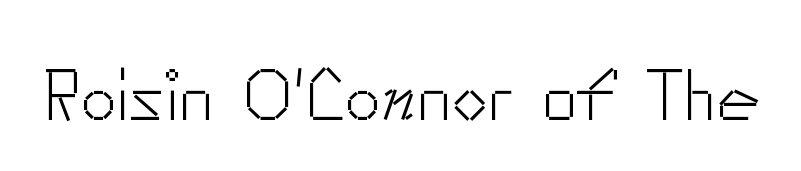
Q: Is the text bold? A: No.
Q: Is the text italic (slanted)? A: No, it is upright.
Q: Is the typeface a serif or a sans-serif typeface? A: Sans-serif.
Q: Is the text underlined? A: No.
Q: Is the spacing between letters normal or unusually wide? A: Normal.
Q: Width (condensed, normal, or wide)? A: Normal.
Q: Stroke contrast? A: Low.
Q: x-height? A: Small.
Q: Monospaced? A: No.
